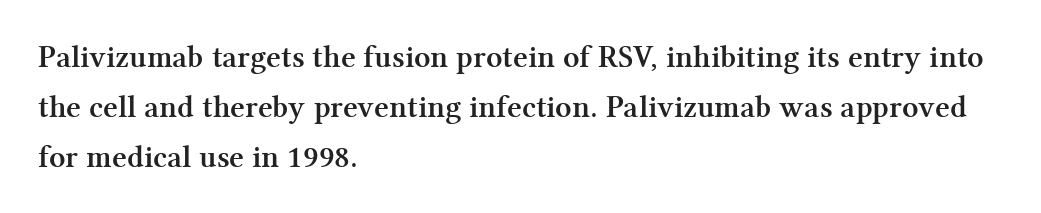
{"serif": "yes", "italic": "no", "bold": "yes", "weight": "semibold", "width": "normal", "stroke_contrast": "medium", "x_height": "medium", "monospaced": "no", "underline": "no", "align": "left", "line_spacing": "normal", "line_spacing_ratio": 1.56, "letter_spacing": "normal", "letter_spacing_em": 0.0, "glyph_px": 32}
